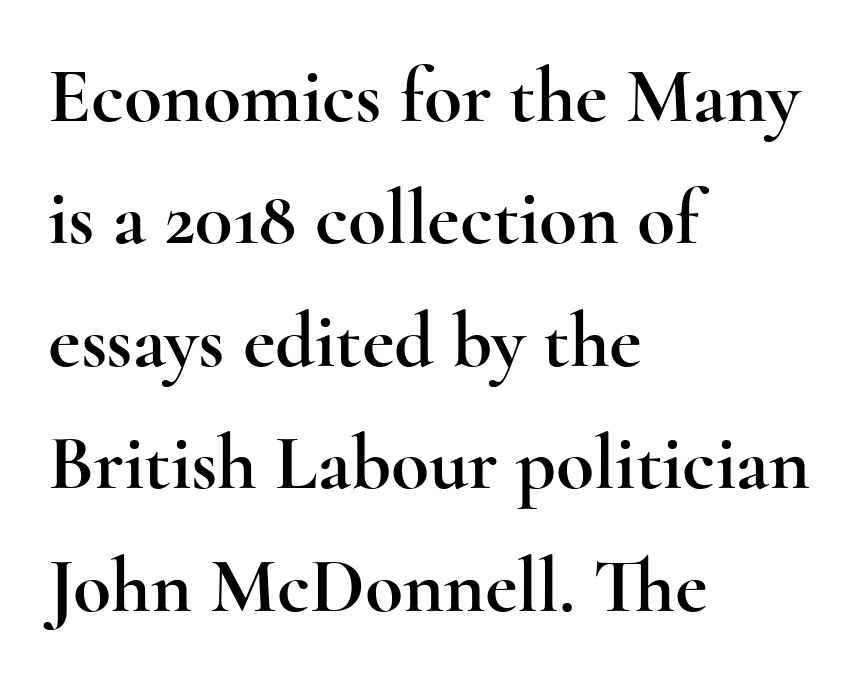
{"serif": "yes", "italic": "no", "width": "wide", "x_height": "small", "monospaced": "no", "underline": "no", "align": "left", "line_spacing": "normal", "line_spacing_ratio": 1.57, "letter_spacing": "normal", "letter_spacing_em": 0.0, "glyph_px": 78}
